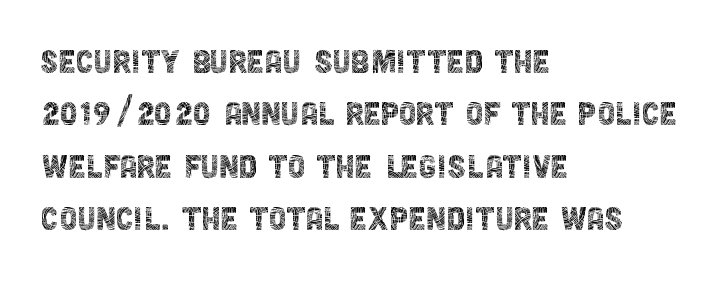
No extra ink here — the face is not bold. Unlike a traditional serif, this face leaves its strokes unadorned. Here the designer chose a conventional face with non-uniform glyph widths. Horizontal alignment here is leftward, the default for most running prose. A bare baseline throughout the passage.
